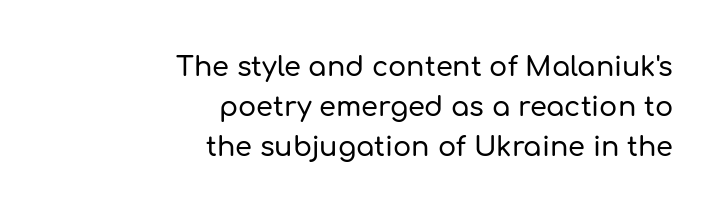
Q: Is the text italic (slanted)? A: No, it is upright.
Q: Is the text underlined? A: No.
Q: How is the paragraph aligned? A: Right-aligned.
Q: Is the spacing between letters normal or unusually wide? A: Normal.
Q: Is the spacing between lines tight, normal or loose? A: Normal.
